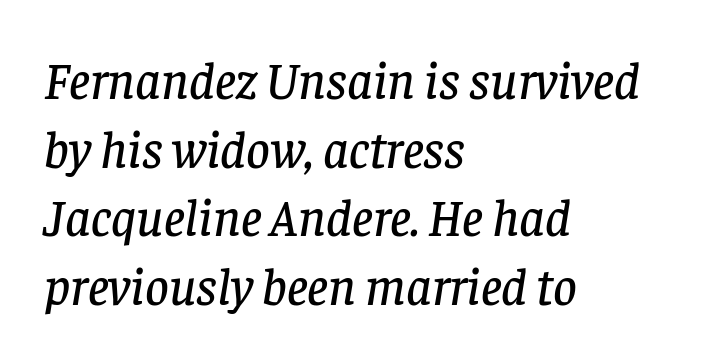
{"serif": "yes", "italic": "yes", "lean": "right", "slant_degrees": 8, "width": "normal", "stroke_contrast": "low", "x_height": "large", "monospaced": "no", "underline": "no", "align": "left", "line_spacing": "normal", "line_spacing_ratio": 1.32, "letter_spacing": "normal", "letter_spacing_em": 0.0, "glyph_px": 52}
